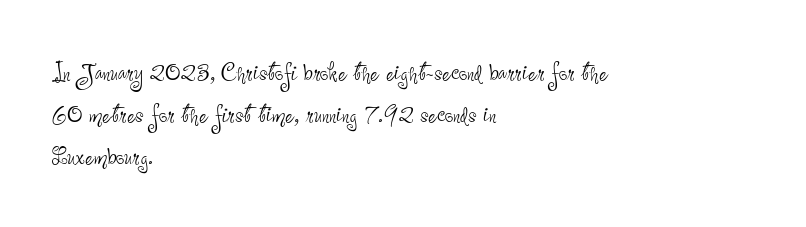
Q: Is the text bold? A: No.
Q: Is the text italic (slanted)? A: Yes.
Q: Is the typeface a serif or a sans-serif typeface? A: Sans-serif.
Q: Is the text underlined? A: No.
Q: How is the paragraph aligned? A: Left-aligned.
Q: Is the spacing between letters normal or unusually wide? A: Normal.
Q: Is the spacing between lines tight, normal or loose? A: Normal.
Q: Width (condensed, normal, or wide)? A: Condensed.
Q: Stroke contrast? A: Low.
Q: x-height? A: Small.
Q: Monospaced? A: No.
